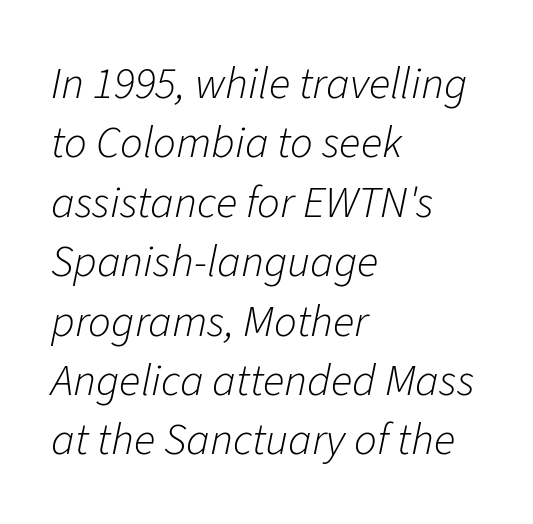
{"italic": "yes", "lean": "right", "slant_degrees": 11, "bold": "no", "weight": "light", "width": "normal", "stroke_contrast": "low", "x_height": "medium", "monospaced": "no", "underline": "no", "align": "left", "line_spacing": "normal", "line_spacing_ratio": 1.32, "letter_spacing": "normal", "letter_spacing_em": 0.0, "glyph_px": 45}
